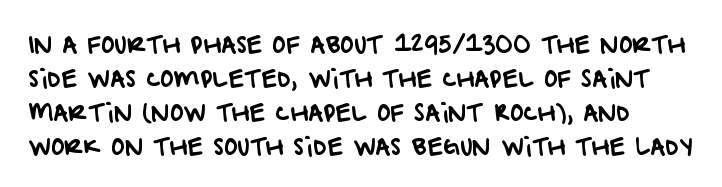
{"underline": "no", "line_spacing": "normal", "line_spacing_ratio": 1.48, "letter_spacing": "normal", "letter_spacing_em": 0.0, "glyph_px": 23}
